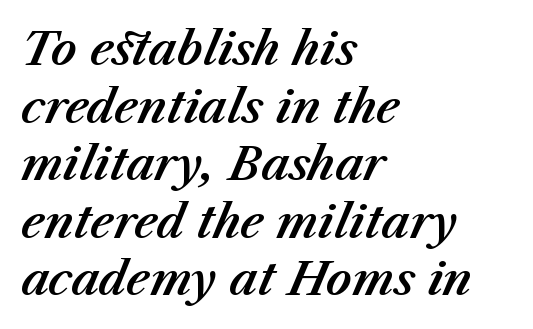
{"italic": "yes", "lean": "right", "slant_degrees": 23, "width": "normal", "stroke_contrast": "medium", "x_height": "medium", "monospaced": "no", "underline": "no", "align": "left", "line_spacing": "normal", "line_spacing_ratio": 1.28, "letter_spacing": "normal", "letter_spacing_em": 0.0, "glyph_px": 45}
